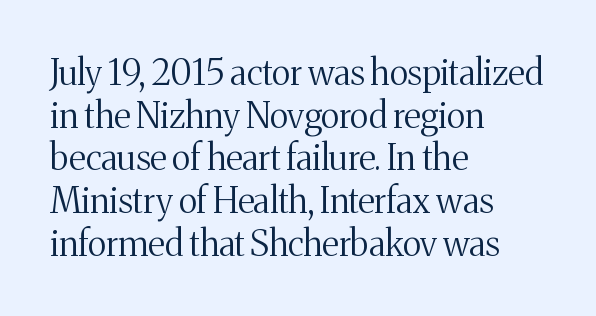
Q: Is the text bold? A: No.
Q: Is the text italic (slanted)? A: No, it is upright.
Q: Is the typeface a serif or a sans-serif typeface? A: Serif.
Q: Is the text underlined? A: No.
Q: How is the paragraph aligned? A: Left-aligned.
Q: Is the spacing between letters normal or unusually wide? A: Normal.
Q: Width (condensed, normal, or wide)? A: Normal.
Q: Stroke contrast? A: Medium.
Q: x-height? A: Medium.
Q: Monospaced? A: No.
